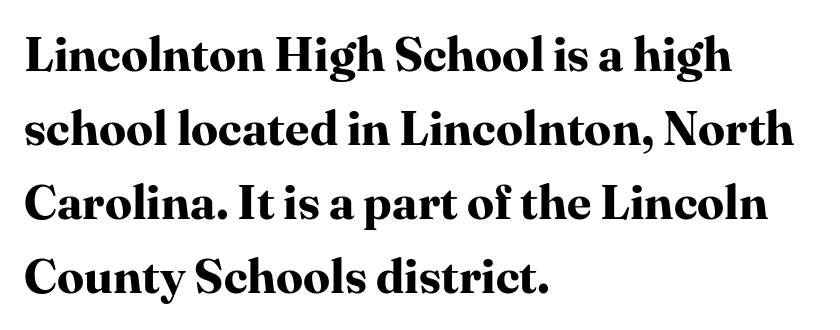
{"serif": "yes", "italic": "no", "bold": "yes", "weight": "bold", "width": "normal", "stroke_contrast": "high", "x_height": "medium", "monospaced": "no", "underline": "no", "align": "left", "line_spacing": "normal", "line_spacing_ratio": 1.54, "letter_spacing": "normal", "letter_spacing_em": 0.0, "glyph_px": 48}
